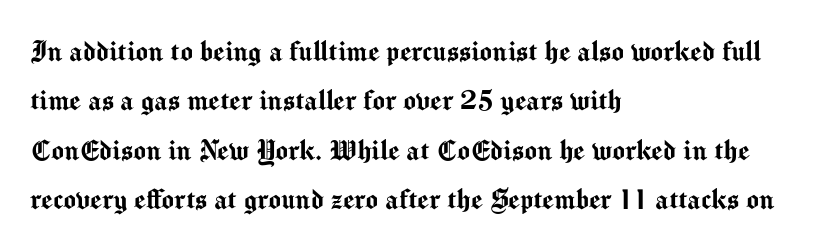
Caption: multi-line text, flush left, ragged right. Looks like regular typesetting: each glyph gets only the width it needs. The tracking reads as untouched default to a designer's eye. Descenders hang freely into open space. Unlike a traditional serif, this face leaves its strokes unadorned. The rendering uses a moderate line-height, typical for paragraphs.
